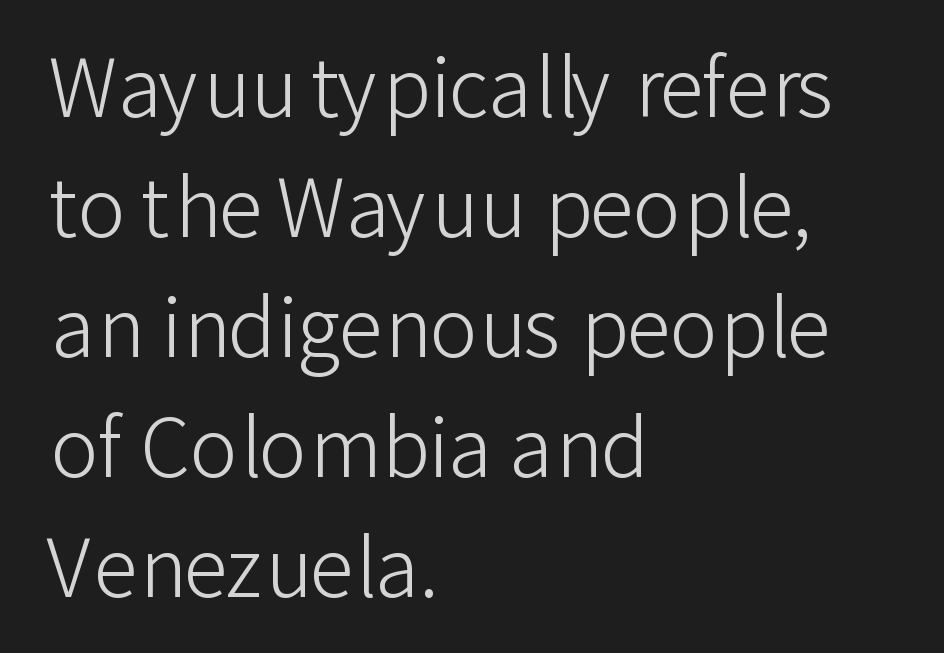
Q: Is the text bold? A: No.
Q: Is the text italic (slanted)? A: No, it is upright.
Q: Is the typeface a serif or a sans-serif typeface? A: Sans-serif.
Q: Is the text underlined? A: No.
Q: How is the paragraph aligned? A: Left-aligned.
Q: Is the spacing between letters normal or unusually wide? A: Normal.
Q: Is the spacing between lines tight, normal or loose? A: Normal.
Q: Width (condensed, normal, or wide)? A: Normal.
Q: Stroke contrast? A: Low.
Q: x-height? A: Medium.
Q: Monospaced? A: No.
